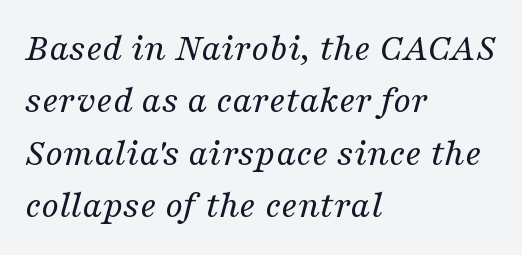
{"serif": "yes", "italic": "yes", "lean": "right", "slant_degrees": 16, "bold": "no", "weight": "regular", "width": "normal", "stroke_contrast": "medium", "x_height": "medium", "monospaced": "no", "underline": "no", "align": "left", "line_spacing": "normal", "line_spacing_ratio": 1.34, "letter_spacing": "normal", "letter_spacing_em": 0.0, "glyph_px": 39}
